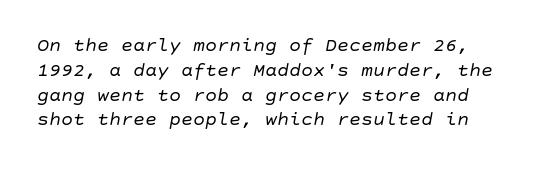
Slanted lettering throughout. Quick note: underline off. Is this a heavy cut? Hardly; it is regular or lighter. Words appear dense and cohesive because spacing is normal.
